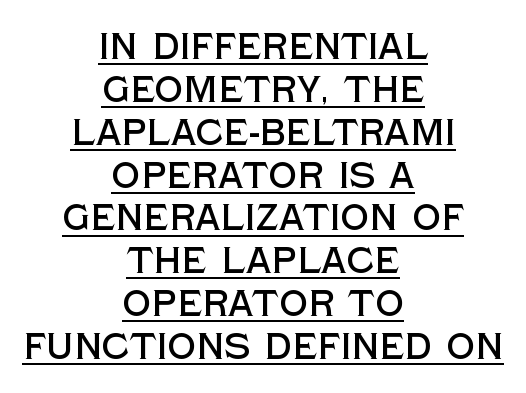
Q: Is the text italic (slanted)? A: No, it is upright.
Q: Is the typeface a serif or a sans-serif typeface? A: Sans-serif.
Q: Is the text underlined? A: Yes.
Q: How is the paragraph aligned? A: Centered.
Q: Is the spacing between letters normal or unusually wide? A: Normal.
Q: Width (condensed, normal, or wide)? A: Normal.
Q: x-height? A: Large.
Q: Monospaced? A: No.
